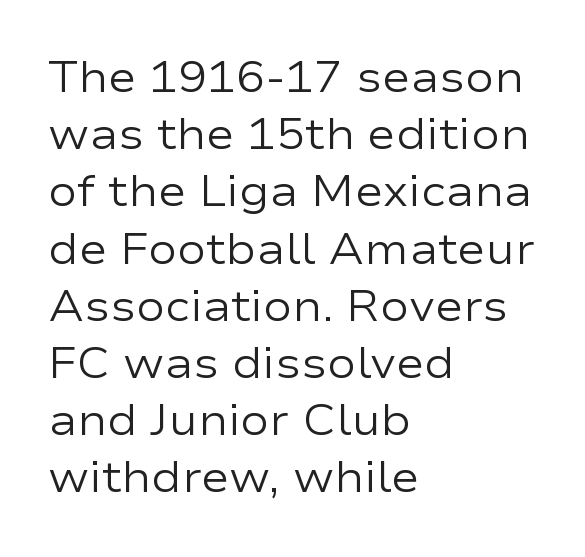
Beneath every word, the page is bare. Designer's note — italics off, roman on. The rows are spaced the way most documents space them. These lines are rendered in a variable-pitch font.
